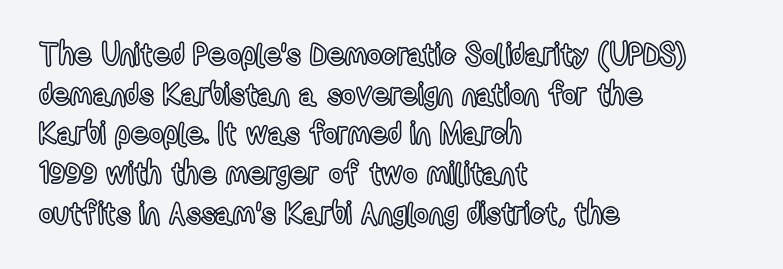
The image shows 31 px condensed type, upright; set left-aligned, normal line spacing (1.28x), normal letter spacing, not underlined; a medium x-height.
